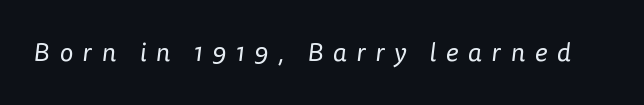
The image shows 26 px text type; set unusually wide letter spacing (+0.37 em), not underlined.
